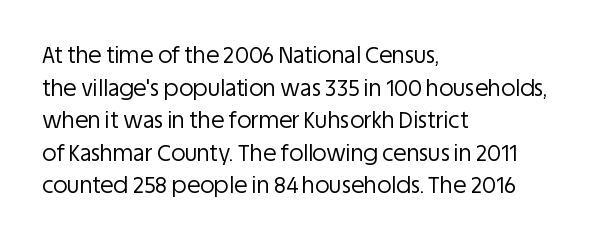
{"italic": "no", "bold": "no", "underline": "no", "align": "left", "line_spacing": "normal", "line_spacing_ratio": 1.48, "letter_spacing": "normal", "letter_spacing_em": 0.0, "glyph_px": 22}
